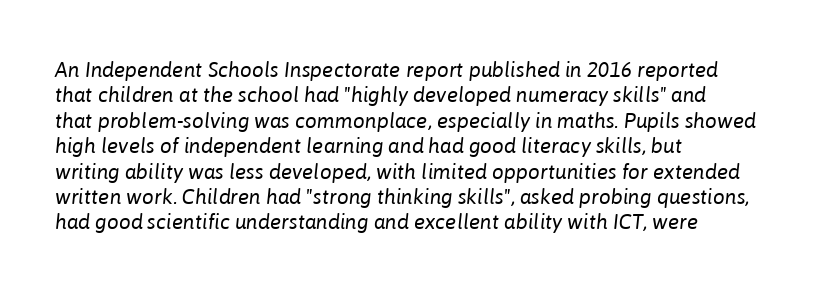
Q: Is the text bold? A: No.
Q: Is the text italic (slanted)? A: Yes, it leans right by about 6 degrees.
Q: Is the text underlined? A: No.
Q: How is the paragraph aligned? A: Left-aligned.
Q: Is the spacing between letters normal or unusually wide? A: Normal.
